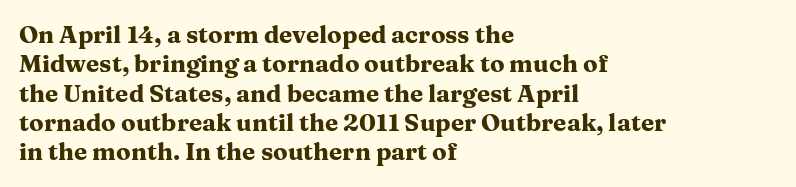
Check the space under the baseline: it is left empty. Words appear dense and cohesive because spacing is normal. Summary of weight: heavy, a full bold. Caption: multi-line text, flush left, ragged right.
